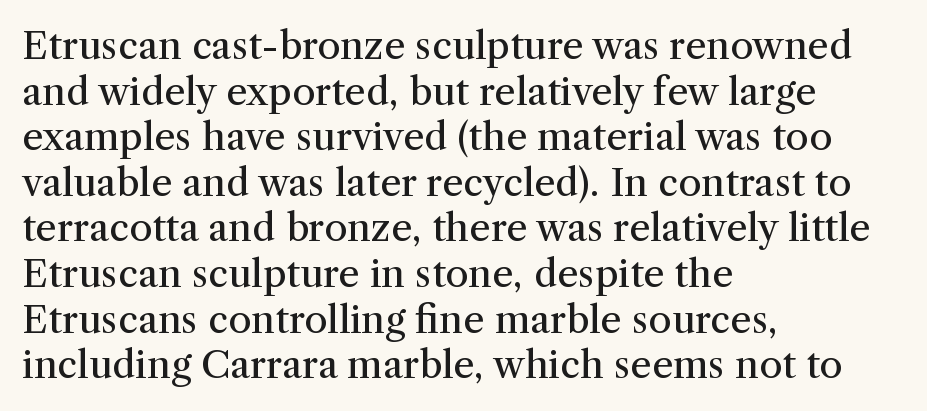
{"serif": "yes", "italic": "no", "bold": "no", "weight": "regular", "width": "normal", "stroke_contrast": "medium", "x_height": "medium", "monospaced": "no", "underline": "no", "align": "left", "line_spacing_ratio": 1.2, "letter_spacing": "normal", "letter_spacing_em": 0.0, "glyph_px": 38}
